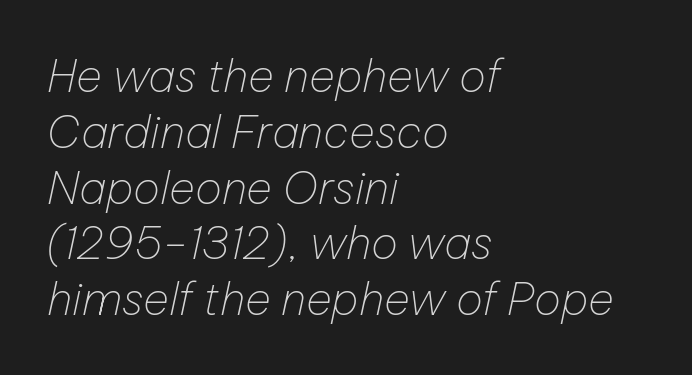
The image shows 45 px thin type, italic (leaning right); set left-aligned, line spacing 1.24x, normal letter spacing, not underlined; low stroke contrast and a medium x-height.
